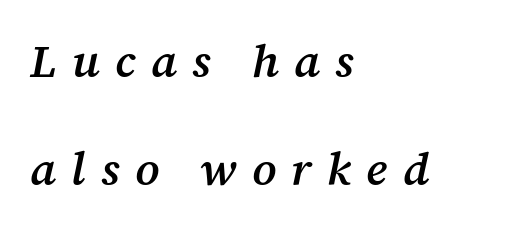
The image shows 46 px semibold serif type, italic (leaning right); set left-aligned, loose line spacing (2.35x), unusually wide letter spacing (+0.33 em), not underlined; medium stroke contrast and a medium x-height.
